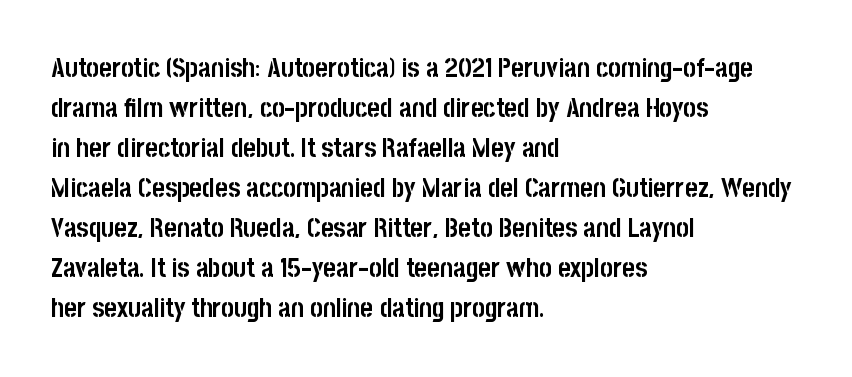
Q: Is the text bold? A: Yes.
Q: Is the text italic (slanted)? A: No, it is upright.
Q: Is the text underlined? A: No.
Q: How is the paragraph aligned? A: Left-aligned.
Q: Is the spacing between letters normal or unusually wide? A: Normal.
Q: Is the spacing between lines tight, normal or loose? A: Normal.
